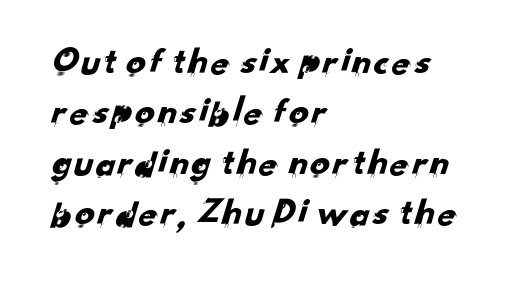
The face used here is proportionally spaced, like ordinary book or web type. You could call the tracking neutral — neither tight nor loose. Bare-footed words on every line. One-word summary of the alignment: left. Type style note: lacks serifs.
